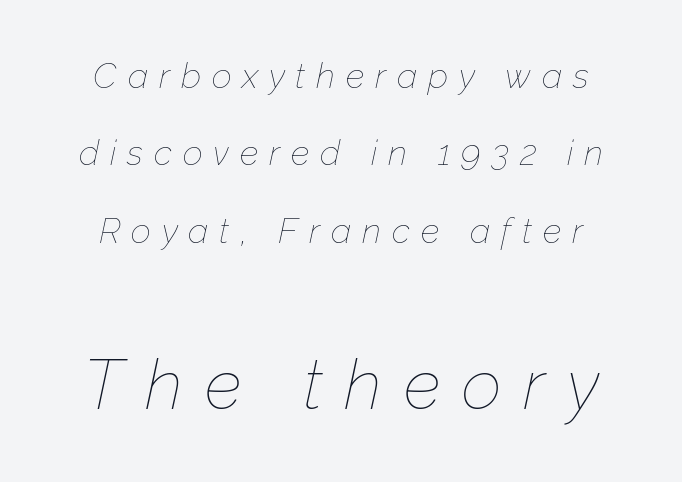
The image shows 70 px thin type, italic (leaning right); set loose line spacing (2.21x), unusually wide letter spacing (+0.31 em), not underlined; the second (bottom) block is 2.0x larger; low stroke contrast and a medium x-height.
